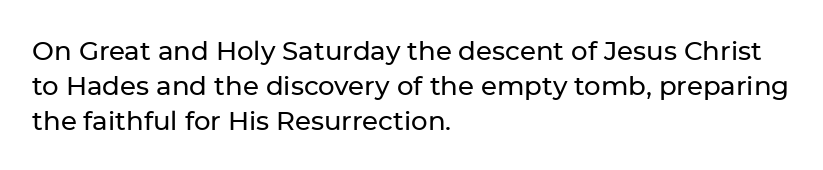
Upright lettering throughout. A classic flush-left, rag-right setting is used for this passage. Underlining? Definitely not there. The passage shown stacks its lines at a standard gap. The letterforms sit shoulder to shoulder at normal distance.
